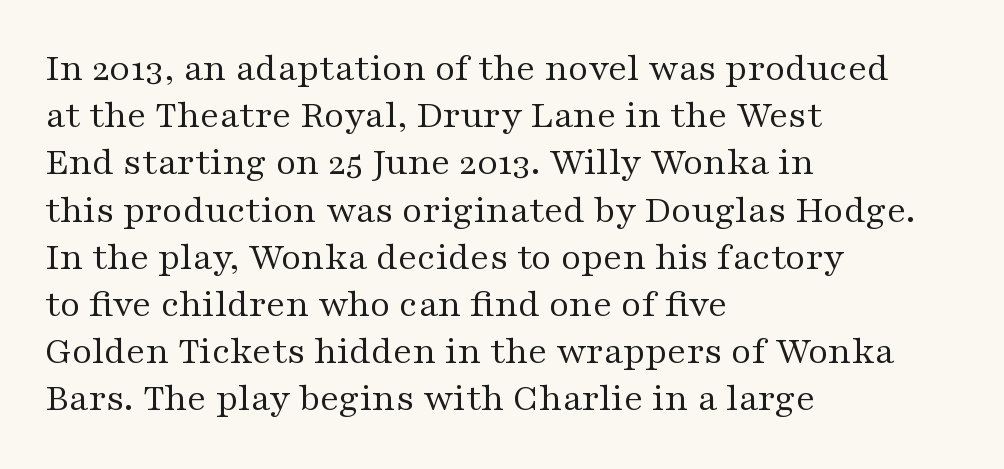
{"serif": "yes", "italic": "no", "bold": "no", "weight": "regular", "width": "wide", "stroke_contrast": "medium", "x_height": "medium", "monospaced": "no", "underline": "no", "align": "left", "line_spacing_ratio": 1.21, "letter_spacing": "normal", "letter_spacing_em": 0.0, "glyph_px": 39}
